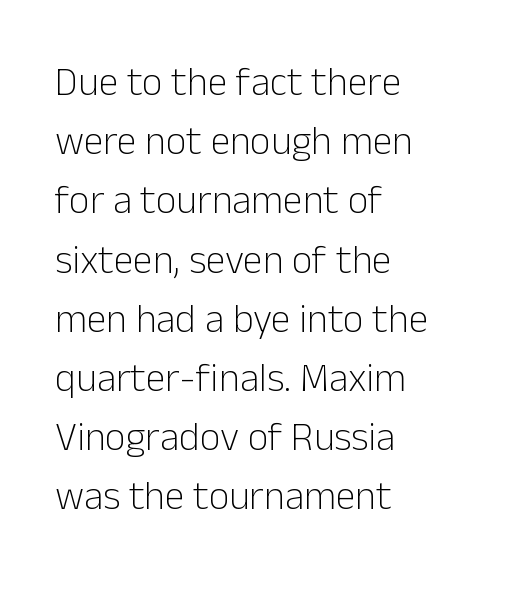
The image shows 40 px light sans-serif type, upright; set left-aligned, normal line spacing (1.48x), normal letter spacing, not underlined; low stroke contrast and a medium x-height.
